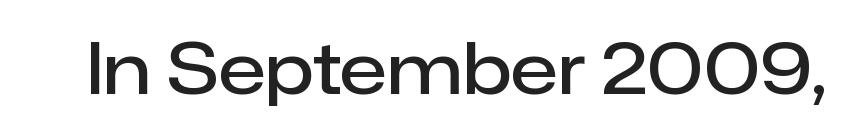
The image shows 71 px semibold sans-serif type, upright; set normal letter spacing, not underlined; low stroke contrast and a medium x-height.
